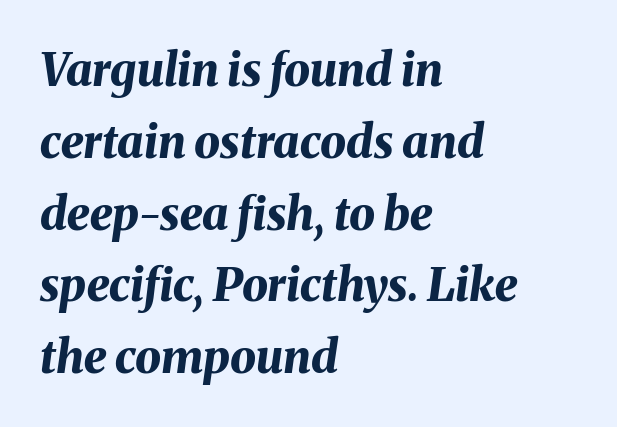
{"italic": "yes", "lean": "right", "slant_degrees": 8, "bold": "yes", "weight": "bold", "width": "normal", "stroke_contrast": "medium", "x_height": "medium", "monospaced": "no", "underline": "no", "align": "left", "line_spacing": "normal", "line_spacing_ratio": 1.56, "letter_spacing": "normal", "letter_spacing_em": 0.0, "glyph_px": 46}
